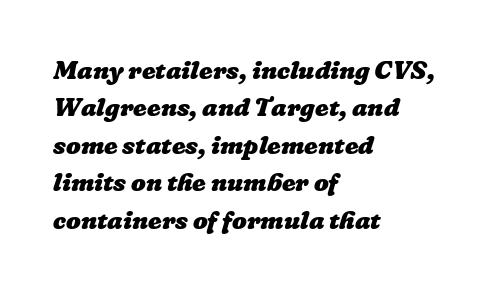
The image shows 26 px bold type; set left-aligned, normal line spacing (1.44x), normal letter spacing, not underlined.
